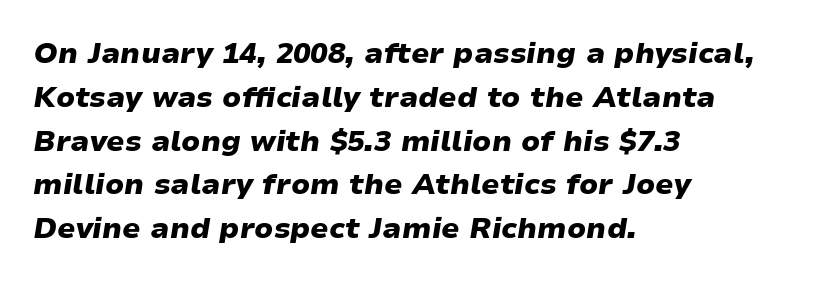
The gap between lines stays unmarked. Leading matches the norm, producing a regular column. This sample has the flowing, uneven cadence of proportional lettering. Is the type bold? Yes — the strokes are clearly thick and heavy.
